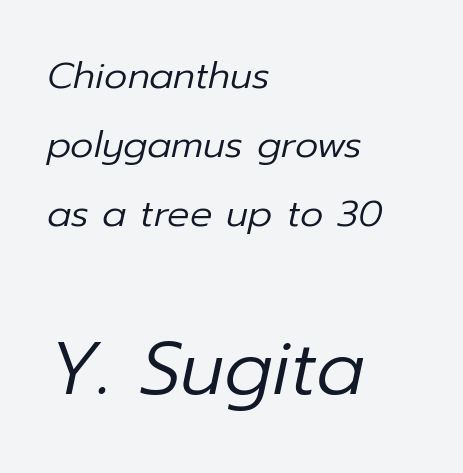
Clear beneath every line of the passage. These lines are rendered in a variable-pitch font. Characters are canted at an angle relative to the baseline's perpendicular. Is the letter spacing exaggerated? No — it looks like the ordinary default. Note: smaller setting up top, larger setting below.
